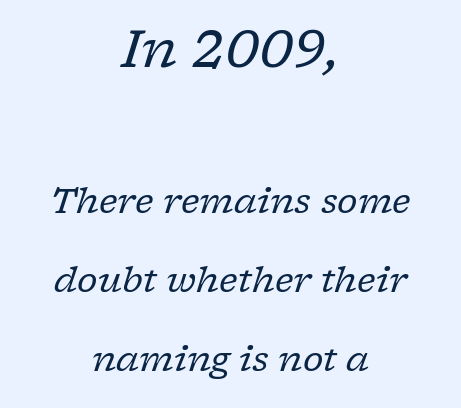
Lines of text with bare space underneath. Here the glyphs are tracked normally, forming tight word shapes. The designer dialed line spacing up above the default. The letterforms sit at book weight or below.
